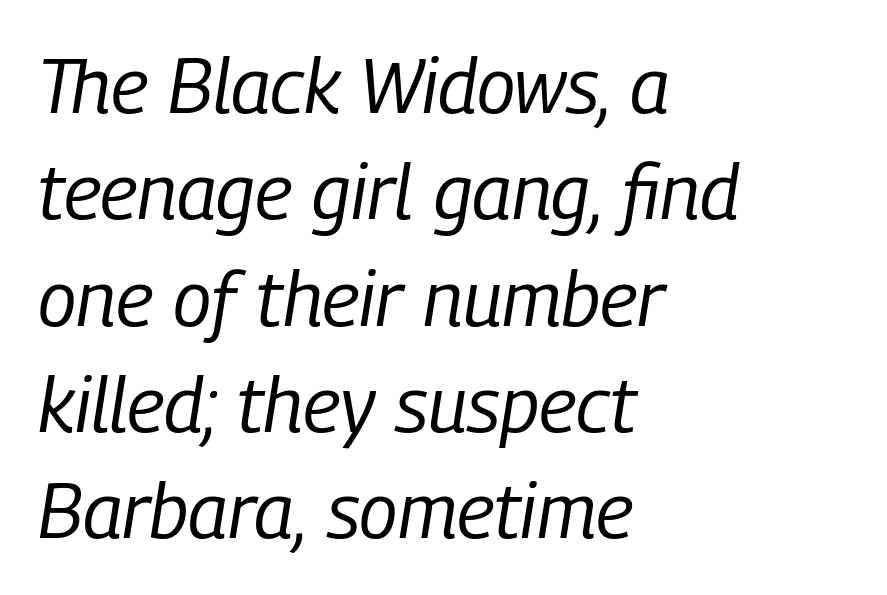
The image shows 77 px regular-weight, condensed type, italic (leaning right); set left-aligned, normal line spacing (1.38x), normal letter spacing, not underlined; low stroke contrast and a medium x-height.
